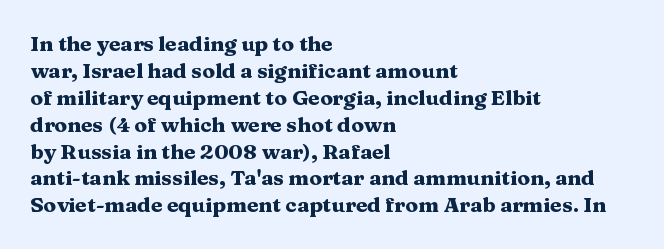
The image shows 21 px bold type, upright; set left-aligned, normal line spacing (1.28x), normal letter spacing, not underlined.
